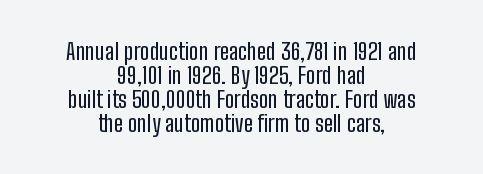
The image shows 23 px text type, upright; set centered, tight line spacing (1.04x), normal letter spacing, not underlined.
